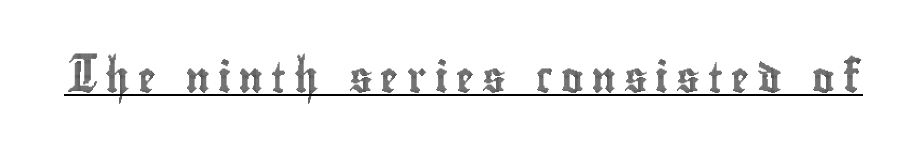
Q: Is the text italic (slanted)? A: No, it is upright.
Q: Is the text underlined? A: Yes.
Q: Is the spacing between letters normal or unusually wide? A: Unusually wide.
Q: Width (condensed, normal, or wide)? A: Condensed.
Q: x-height? A: Small.
Q: Monospaced? A: No.
